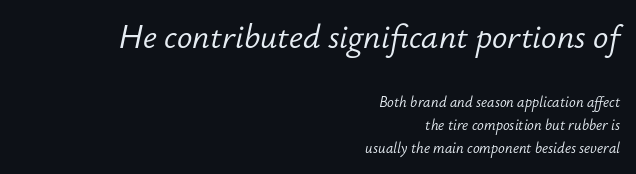
{"italic": "yes", "lean": "right", "slant_degrees": 12, "bold": "no", "weight": "light", "width": "normal", "stroke_contrast": "low", "x_height": "small", "monospaced": "no", "underline": "no", "align": "right", "line_spacing": "normal", "line_spacing_ratio": 1.62, "letter_spacing": "normal", "letter_spacing_em": 0.0, "larger_block": "first", "size_ratio": 2.29, "glyph_px": 32}
